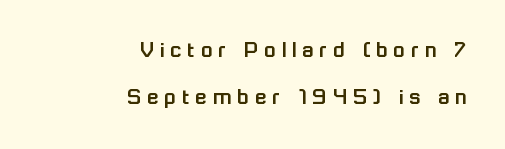
The image shows 24 px text type, upright; set right-aligned, loose line spacing (1.97x), unusually wide letter spacing (+0.24 em), not underlined.
